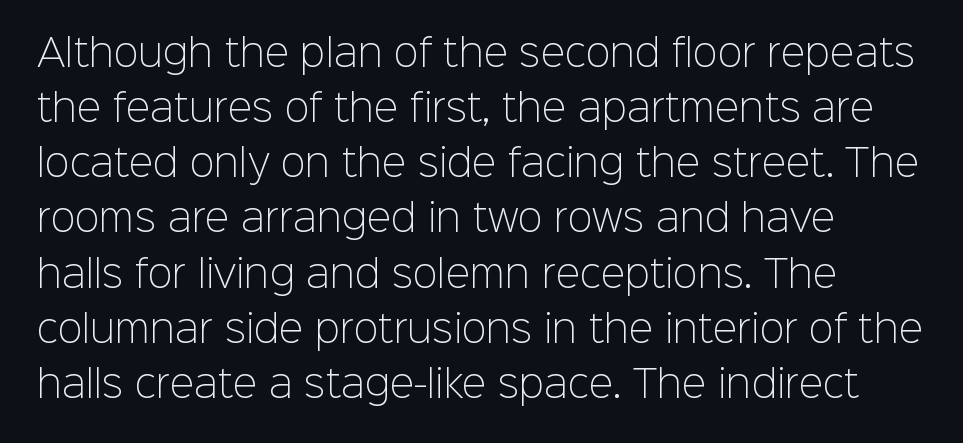
Q: Is the text bold? A: No.
Q: Is the text italic (slanted)? A: No, it is upright.
Q: Is the typeface a serif or a sans-serif typeface? A: Sans-serif.
Q: Is the text underlined? A: No.
Q: How is the paragraph aligned? A: Left-aligned.
Q: Is the spacing between letters normal or unusually wide? A: Normal.
Q: Is the spacing between lines tight, normal or loose? A: Normal.
Q: Width (condensed, normal, or wide)? A: Normal.
Q: Stroke contrast? A: Low.
Q: x-height? A: Medium.
Q: Monospaced? A: No.
